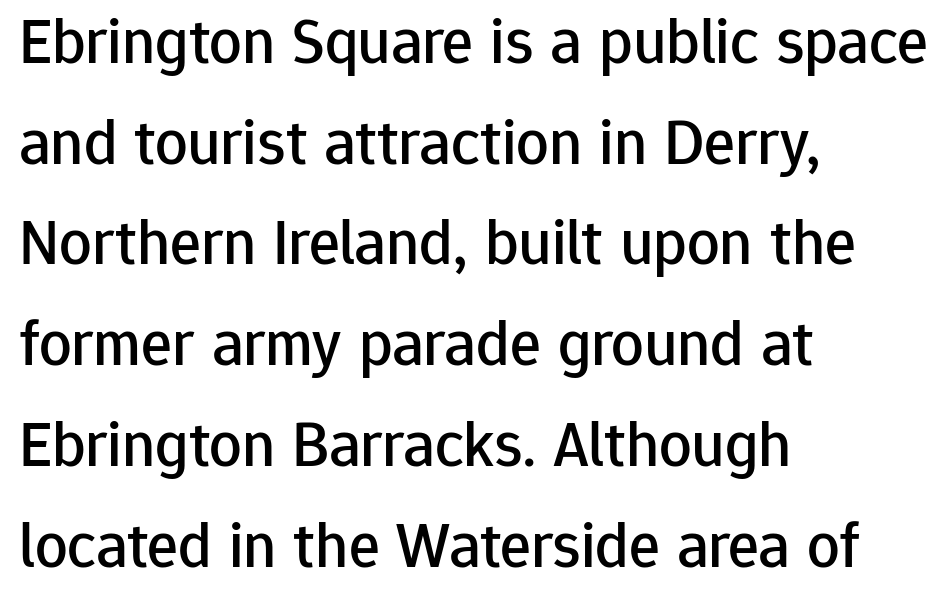
The text block is weighted toward the left margin, trailing off unevenly rightward. Notice how the stems are strictly vertical — no italics here. What stands out about the letter spacing? Nothing — it is the standard amount. The characters display no serif detailing; their extremities are plain. In terms of leading, this rendering sits right in the middle. The letters advance in unequal steps, a hallmark of proportional type.
